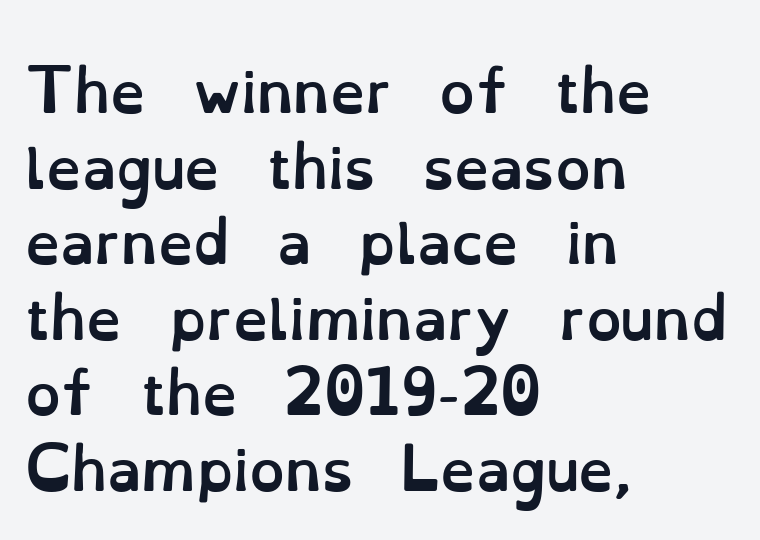
Q: Is the text bold? A: Yes.
Q: Is the text italic (slanted)? A: No, it is upright.
Q: Is the text underlined? A: No.
Q: How is the paragraph aligned? A: Left-aligned.
Q: Is the spacing between letters normal or unusually wide? A: Normal.
Q: Is the spacing between lines tight, normal or loose? A: Normal.
Q: Width (condensed, normal, or wide)? A: Normal.
Q: Stroke contrast? A: Low.
Q: x-height? A: Small.
Q: Monospaced? A: No.
